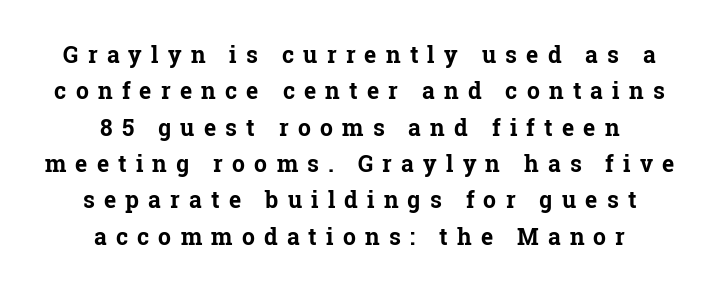
{"italic": "no", "bold": "yes", "underline": "no", "align": "center", "line_spacing": "normal", "line_spacing_ratio": 1.58, "letter_spacing": "wide", "letter_spacing_em": 0.4, "glyph_px": 23}
